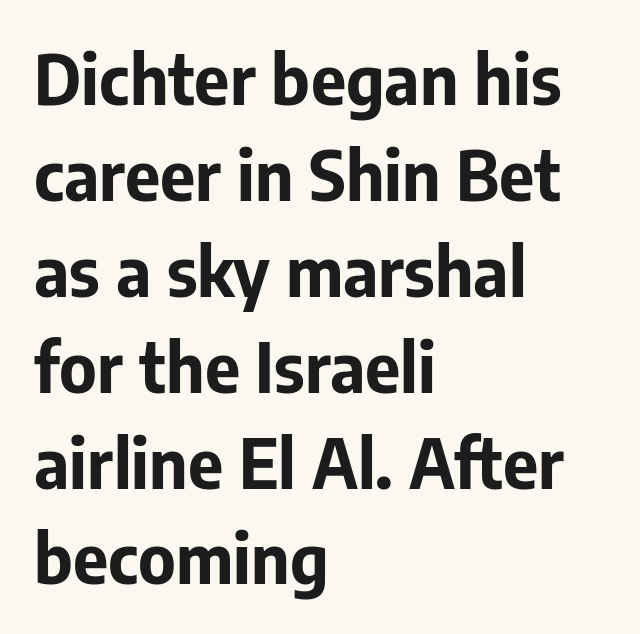
This is heavy type, rendered in bold. Does the leading feel generous? No, just average. Is there any slant? The stems are plumb. Serifs: no, the terminals of the letterforms are clean.
